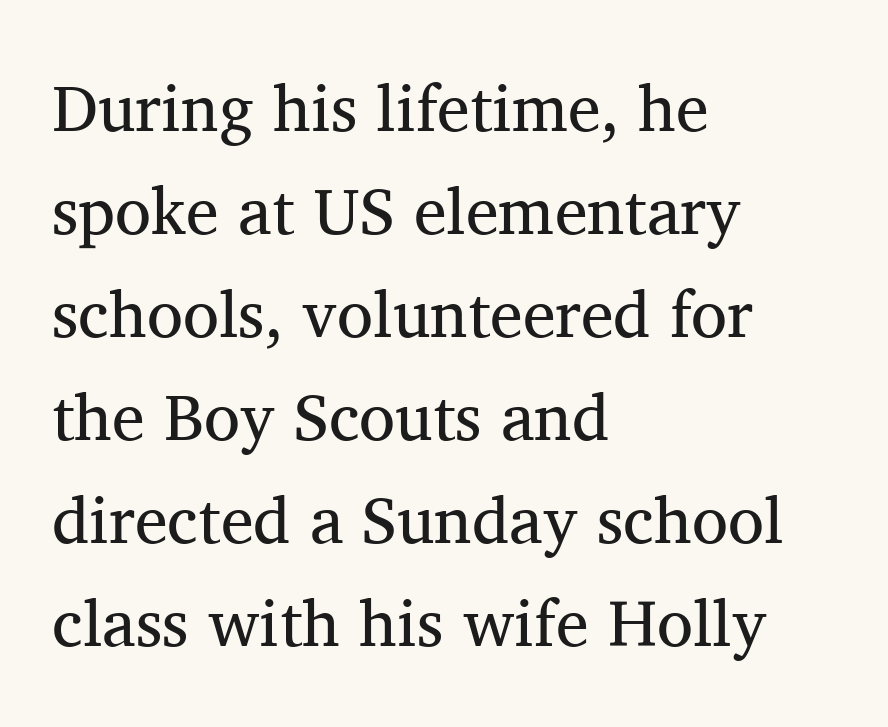
The horizontal fit of the characters is conventional and even. The space between consecutive lines is moderate. Only glyphs here, with clear space below each row. The letters look calm and open, with moderate or lighter stems.
